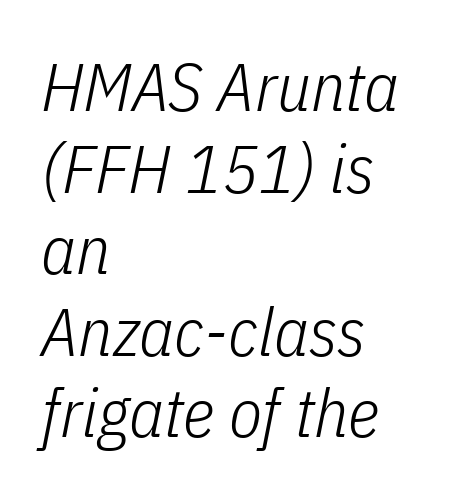
Q: Is the text bold? A: No.
Q: Is the text italic (slanted)? A: Yes, it leans right by about 11 degrees.
Q: Is the text underlined? A: No.
Q: How is the paragraph aligned? A: Left-aligned.
Q: Is the spacing between letters normal or unusually wide? A: Normal.
Q: Width (condensed, normal, or wide)? A: Condensed.
Q: Stroke contrast? A: Low.
Q: x-height? A: Medium.
Q: Monospaced? A: No.
